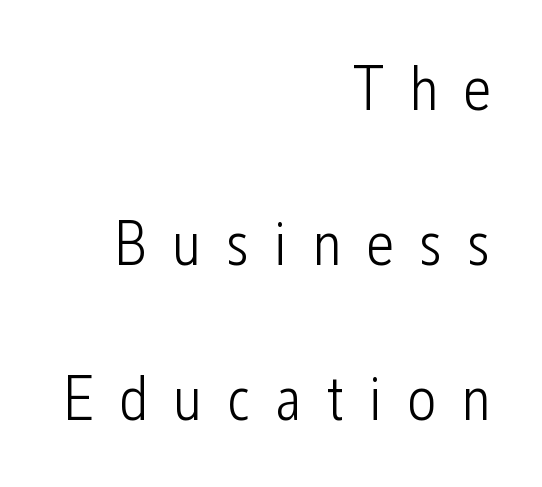
The image shows 63 px light, condensed sans-serif type, upright; set right-aligned, loose line spacing (2.46x), unusually wide letter spacing (+0.39 em), not underlined; low stroke contrast and a medium x-height.
